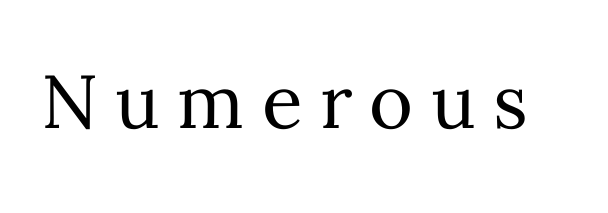
In terms of posture, this sample is upright. Check the space under the baseline: it is left empty. The letters advance in unequal steps, a hallmark of proportional type. Vertical stems look standard width or narrower in stroke. This sample uses expanded letter spacing, leaving extra air between glyphs.
